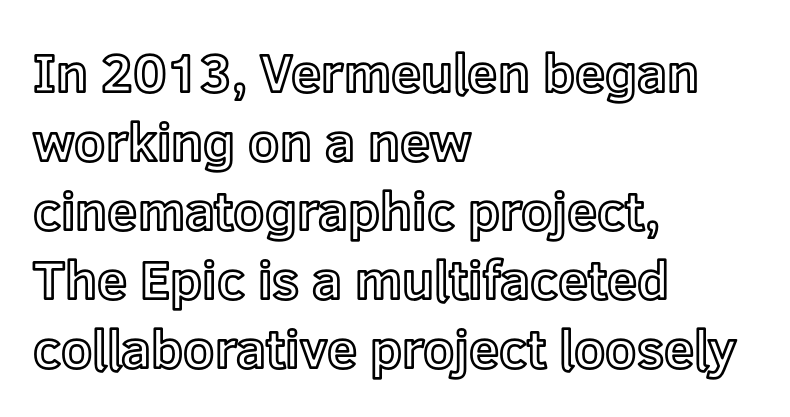
The image shows 54 px text type, upright; set left-aligned, normal line spacing (1.28x), normal letter spacing, not underlined; a medium x-height.
